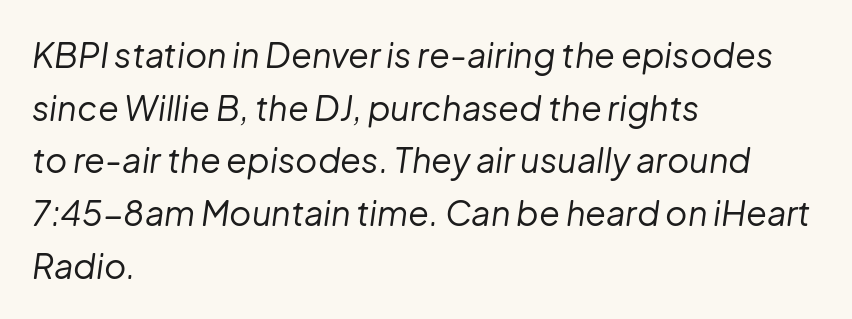
The image shows 34 px regular-weight type, italic (leaning right); set left-aligned, normal line spacing (1.55x), normal letter spacing, not underlined; low stroke contrast and a medium x-height.
